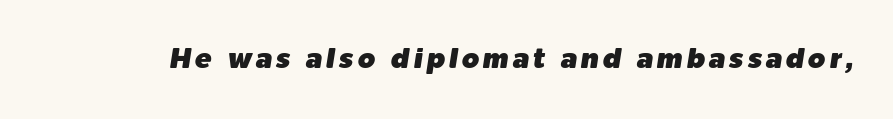
The words here are not underlined. Varying glyph widths throughout — classic text-font behaviour. Style check: oblique.
